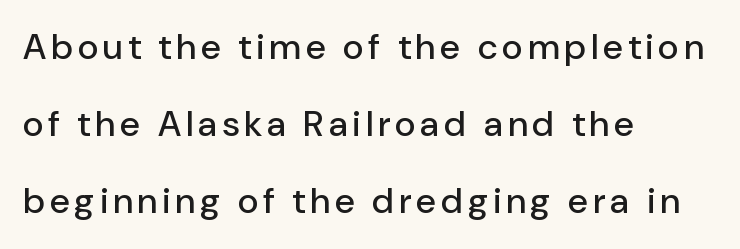
Italic: no, the glyphs are upright roman. Descenders hang freely into open space. The leading is generous, giving the passage an open texture. Each letter keeps its own natural width here, so spacing adapts to shape. The rag falls on the right side of this text block. These lines are composed in type without serifs.
